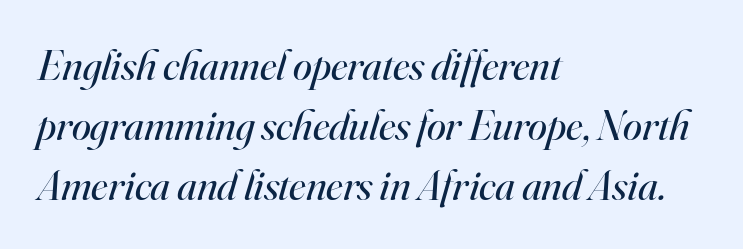
Do the characters align in a grid? No, the font is proportional. The ragged edge is on the right, which tells us the setting is flush left. Compared with typical paragraphs, the rows here are spaced about the same. The designer went with a serif here, giving each stem small feet. Think standard paragraph weight, or any step lighter than that.
